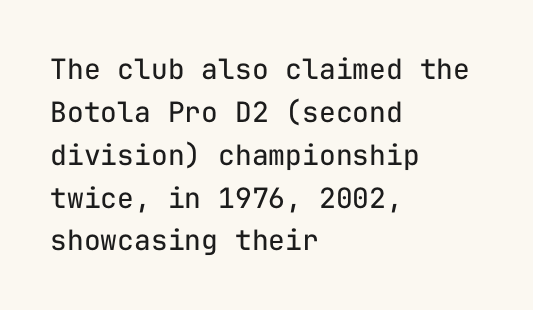
The image shows 28 px regular-weight sans-serif type, upright, monospaced; set left-aligned, normal line spacing (1.53x), normal letter spacing, not underlined; low stroke contrast and a medium x-height.
